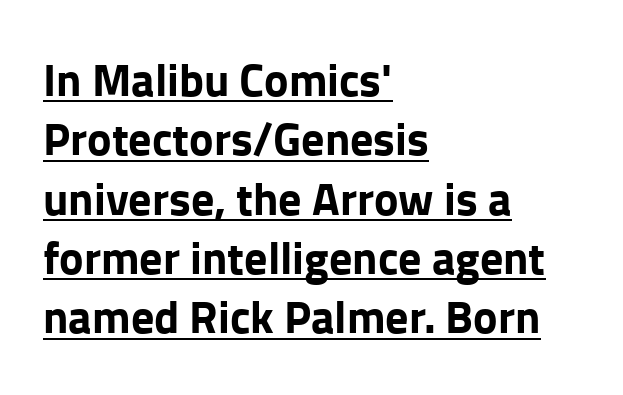
Q: Is the text bold? A: Yes.
Q: Is the text italic (slanted)? A: No, it is upright.
Q: Is the typeface a serif or a sans-serif typeface? A: Sans-serif.
Q: Is the text underlined? A: Yes.
Q: How is the paragraph aligned? A: Left-aligned.
Q: Is the spacing between letters normal or unusually wide? A: Normal.
Q: Is the spacing between lines tight, normal or loose? A: Normal.
Q: Width (condensed, normal, or wide)? A: Normal.
Q: Stroke contrast? A: Low.
Q: x-height? A: Medium.
Q: Monospaced? A: No.
